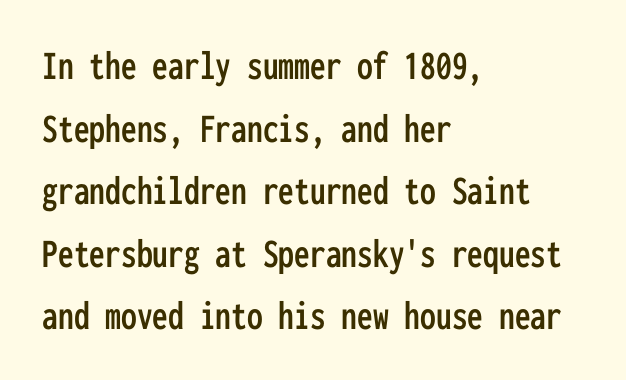
{"serif": "no", "italic": "no", "width": "condensed", "stroke_contrast": "low", "x_height": "medium", "monospaced": "yes", "underline": "no", "align": "left", "line_spacing": "normal", "line_spacing_ratio": 1.49, "letter_spacing": "normal", "letter_spacing_em": 0.0, "glyph_px": 42}
